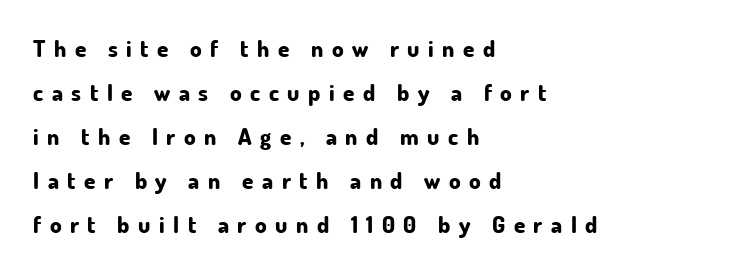
{"italic": "no", "bold": "yes", "underline": "no", "align": "left", "line_spacing": "loose", "line_spacing_ratio": 1.91, "letter_spacing": "wide", "letter_spacing_em": 0.37, "glyph_px": 23}
